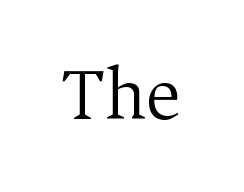
The image shows 77 px light serif type, upright; set normal letter spacing, not underlined; medium stroke contrast and a medium x-height.
